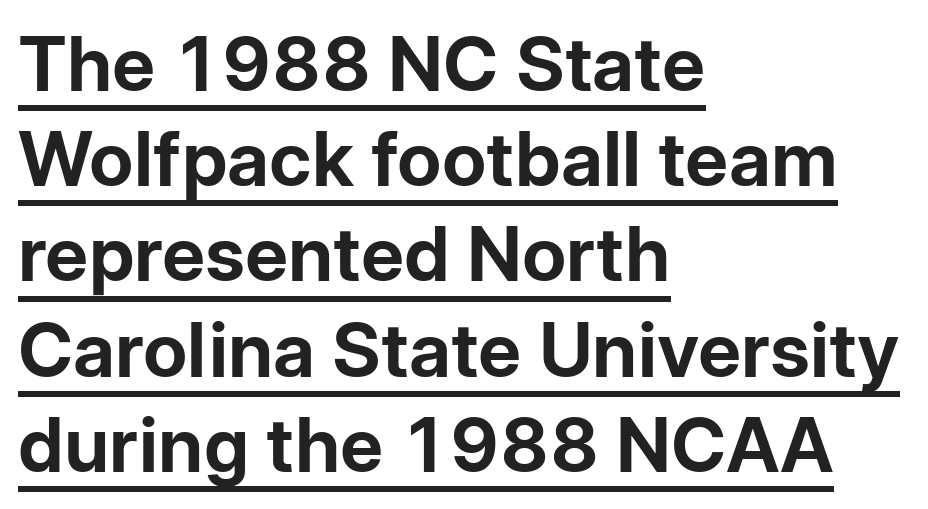
The passage is arranged the way most books set body copy — flush left. I'd describe the lettering as bold — thick and assertive. Nothing sits at the stroke ends, so this counts as sans-serif. Students, observe the line beneath the letters — that is underlining. The tracking reads as untouched default to a designer's eye. Every character sits straight up, as roman type does.
